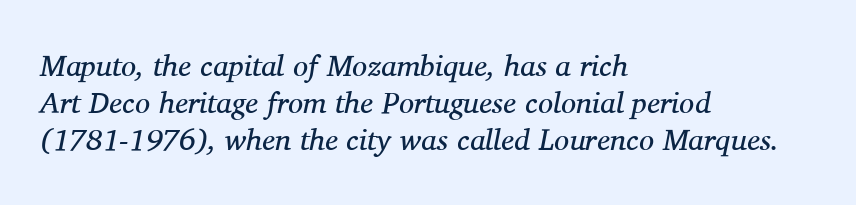
{"serif": "yes", "italic": "yes", "lean": "right", "slant_degrees": 11, "bold": "no", "weight": "regular", "width": "normal", "stroke_contrast": "medium", "x_height": "medium", "monospaced": "no", "underline": "no", "align": "left", "line_spacing_ratio": 1.24, "letter_spacing": "normal", "letter_spacing_em": 0.0, "glyph_px": 30}
